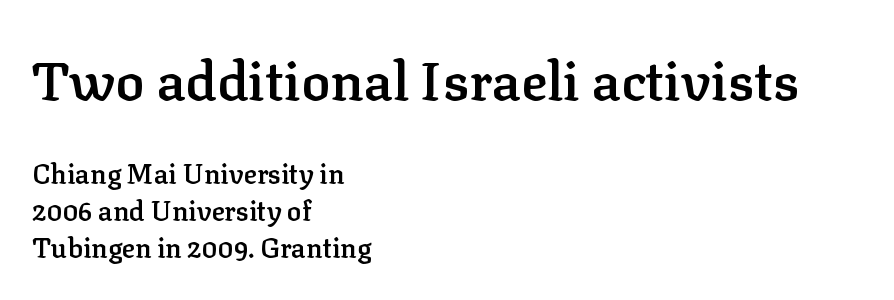
Q: Is the text bold? A: Semi-bold.
Q: Is the text italic (slanted)? A: No, it is upright.
Q: Is the typeface a serif or a sans-serif typeface? A: Serif.
Q: Is the text underlined? A: No.
Q: How is the paragraph aligned? A: Left-aligned.
Q: Is the spacing between letters normal or unusually wide? A: Normal.
Q: Is the spacing between lines tight, normal or loose? A: Normal.
Q: Which block of text is set in a larger size, the first (top) or the second (bottom)? A: The first (top) one.
Q: Width (condensed, normal, or wide)? A: Normal.
Q: Stroke contrast? A: Low.
Q: x-height? A: Medium.
Q: Monospaced? A: No.
